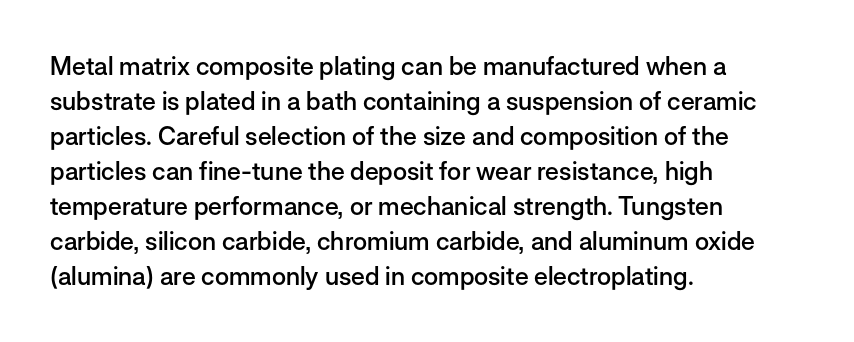
Notice how the passage keeps a crisp vertical edge on the left only. Ordinary non-slanted type is in use. Strokes here are thickened, but only to semibold level. Vertical spacing — default. The glyphs are unaccompanied by any horizontal stroke below them.
